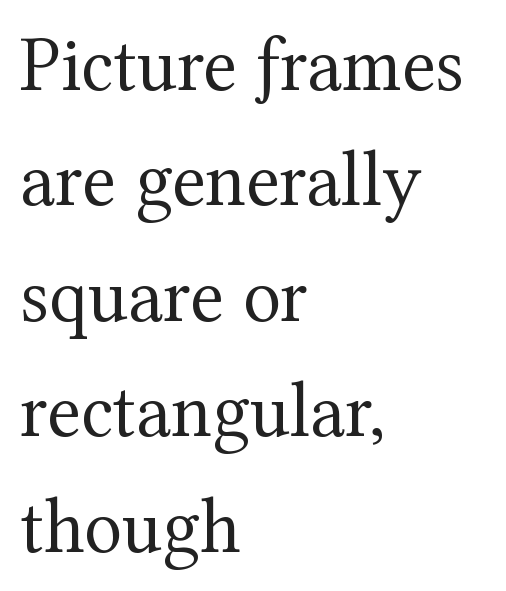
The image shows 78 px regular-weight serif type, upright; set left-aligned, normal line spacing (1.48x), normal letter spacing, not underlined; medium stroke contrast and a medium x-height.
